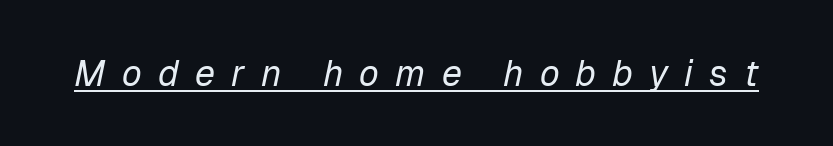
Q: Is the text bold? A: No.
Q: Is the text italic (slanted)? A: Yes, it leans right by about 12 degrees.
Q: Is the text underlined? A: Yes.
Q: Is the spacing between letters normal or unusually wide? A: Unusually wide.
Q: Width (condensed, normal, or wide)? A: Normal.
Q: Stroke contrast? A: Low.
Q: x-height? A: Medium.
Q: Monospaced? A: No.
